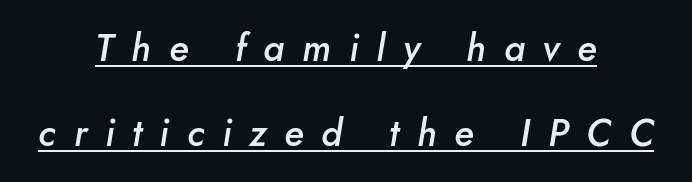
Q: Is the text bold? A: Semi-bold.
Q: Is the text italic (slanted)? A: Yes, it leans right by about 5 degrees.
Q: Is the text underlined? A: Yes.
Q: How is the paragraph aligned? A: Centered.
Q: Is the spacing between letters normal or unusually wide? A: Unusually wide.
Q: Is the spacing between lines tight, normal or loose? A: Loose.
Q: Width (condensed, normal, or wide)? A: Normal.
Q: Stroke contrast? A: Low.
Q: x-height? A: Small.
Q: Monospaced? A: No.
